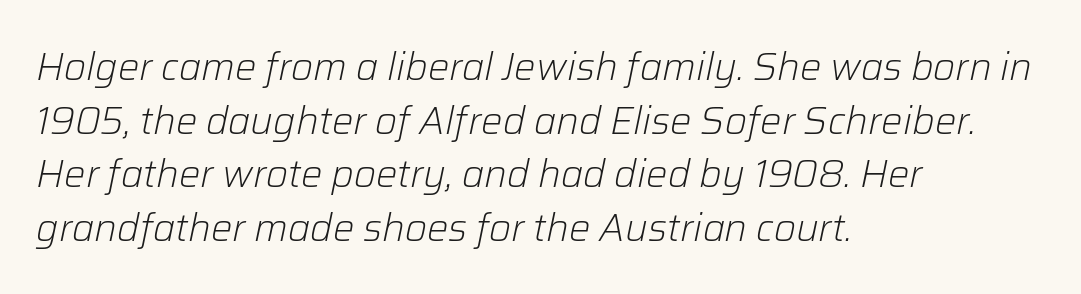
The letters look calm and open, with moderate or lighter stems. Regarding leading, the lines here are spaced in the standard way. The tracking reads as untouched default to a designer's eye. A bare baseline throughout the passage. Each letter keeps its own natural width here, so spacing adapts to shape. Where is the straight margin? On the left.
